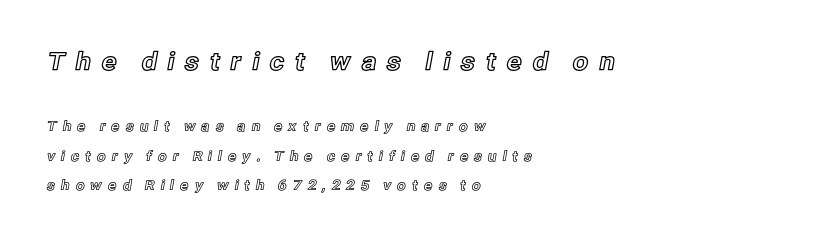
Q: Is the text italic (slanted)? A: Yes.
Q: Is the text underlined? A: No.
Q: How is the paragraph aligned? A: Left-aligned.
Q: Is the spacing between letters normal or unusually wide? A: Unusually wide.
Q: Is the spacing between lines tight, normal or loose? A: Loose.
Q: Which block of text is set in a larger size, the first (top) or the second (bottom)? A: The first (top) one.
